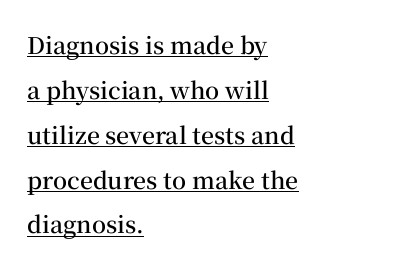
Q: Is the text bold? A: Semi-bold.
Q: Is the text italic (slanted)? A: No, it is upright.
Q: Is the text underlined? A: Yes.
Q: How is the paragraph aligned? A: Left-aligned.
Q: Is the spacing between letters normal or unusually wide? A: Normal.
Q: Is the spacing between lines tight, normal or loose? A: Loose.
